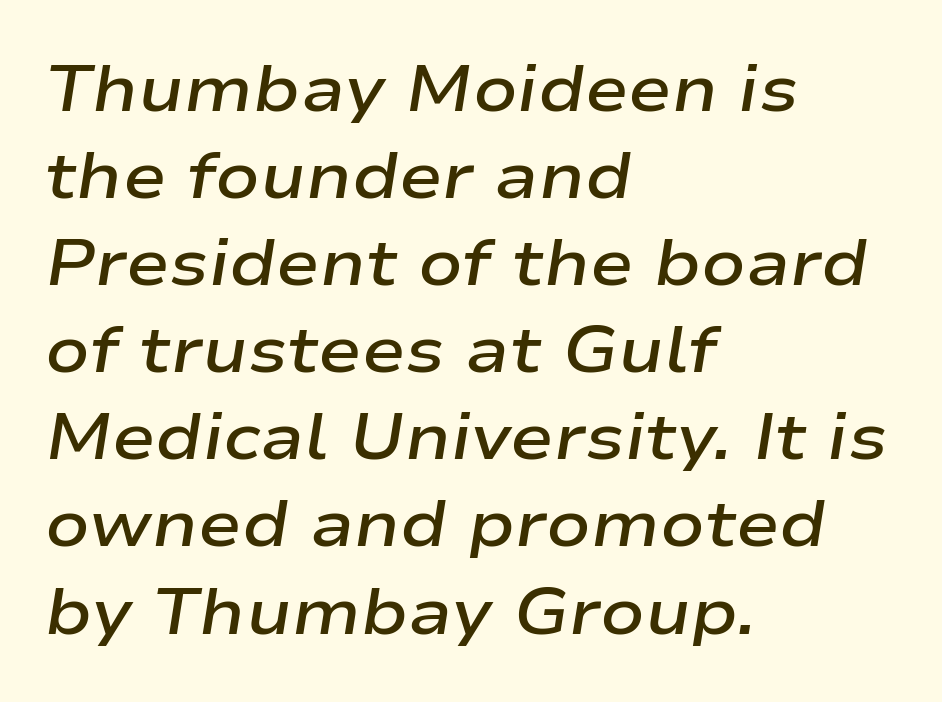
The image shows 65 px semibold, wide type, italic (leaning right); set left-aligned, normal line spacing (1.34x), normal letter spacing, not underlined; low stroke contrast and a medium x-height.
